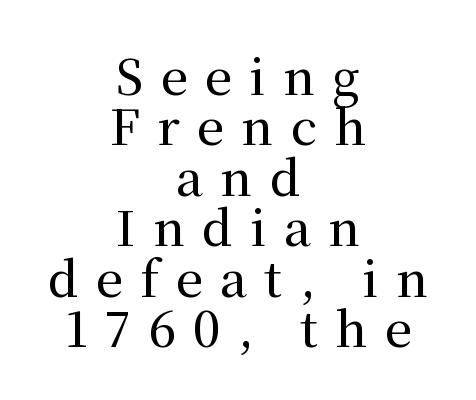
The image shows 48 px serif type, upright; set centered, tight line spacing (1.05x), unusually wide letter spacing (+0.36 em), not underlined; medium stroke contrast and a medium x-height.
